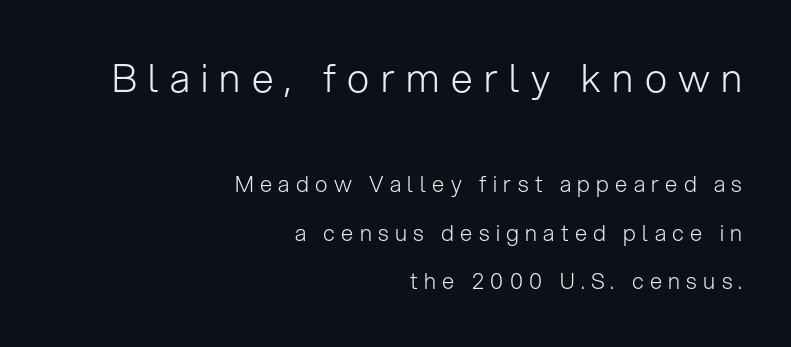
Q: Is the text bold? A: No.
Q: Is the text italic (slanted)? A: No, it is upright.
Q: Is the typeface a serif or a sans-serif typeface? A: Sans-serif.
Q: Is the text underlined? A: No.
Q: How is the paragraph aligned? A: Right-aligned.
Q: Is the spacing between letters normal or unusually wide? A: Unusually wide.
Q: Is the spacing between lines tight, normal or loose? A: Loose.
Q: Which block of text is set in a larger size, the first (top) or the second (bottom)? A: The first (top) one.
Q: Width (condensed, normal, or wide)? A: Normal.
Q: Stroke contrast? A: Low.
Q: x-height? A: Medium.
Q: Monospaced? A: No.
